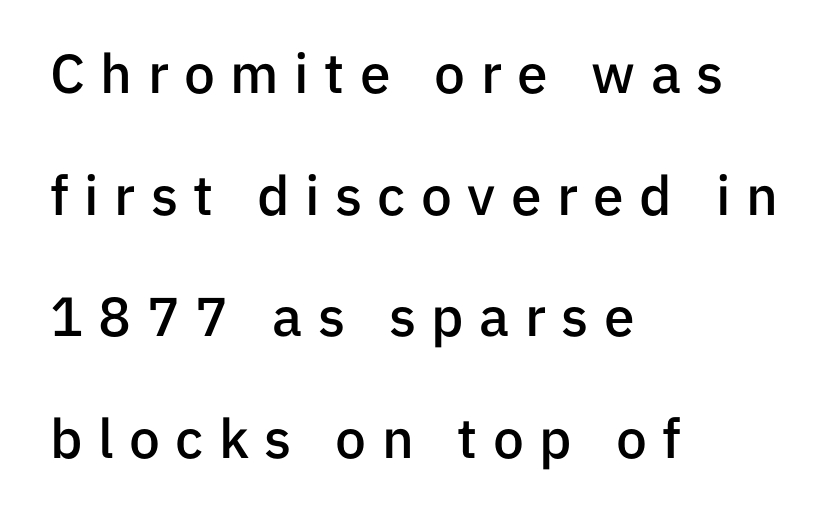
Q: Is the text bold? A: Semi-bold.
Q: Is the text italic (slanted)? A: No, it is upright.
Q: Is the typeface a serif or a sans-serif typeface? A: Sans-serif.
Q: Is the text underlined? A: No.
Q: How is the paragraph aligned? A: Left-aligned.
Q: Is the spacing between letters normal or unusually wide? A: Unusually wide.
Q: Is the spacing between lines tight, normal or loose? A: Loose.
Q: Width (condensed, normal, or wide)? A: Normal.
Q: Stroke contrast? A: Low.
Q: x-height? A: Medium.
Q: Monospaced? A: No.
